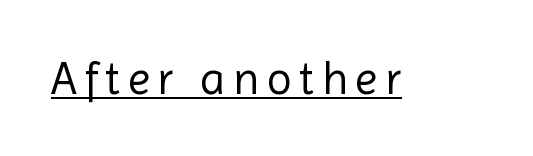
The image shows 46 px regular-weight sans-serif type, upright; set underlined; a medium x-height.
